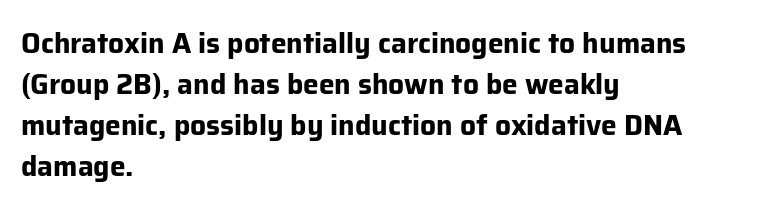
Q: Is the text bold? A: Yes.
Q: Is the text italic (slanted)? A: No, it is upright.
Q: Is the typeface a serif or a sans-serif typeface? A: Sans-serif.
Q: Is the text underlined? A: No.
Q: How is the paragraph aligned? A: Left-aligned.
Q: Is the spacing between letters normal or unusually wide? A: Normal.
Q: Is the spacing between lines tight, normal or loose? A: Normal.
Q: Width (condensed, normal, or wide)? A: Normal.
Q: Stroke contrast? A: Low.
Q: x-height? A: Medium.
Q: Monospaced? A: No.
